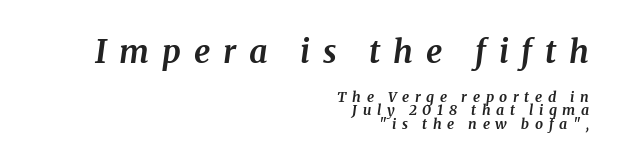
{"serif": "yes", "italic": "yes", "lean": "right", "slant_degrees": 8, "bold": "yes", "weight": "bold", "width": "normal", "stroke_contrast": "medium", "x_height": "medium", "monospaced": "no", "underline": "no", "align": "right", "line_spacing": "tight", "line_spacing_ratio": 0.97, "letter_spacing": "wide", "letter_spacing_em": 0.4, "larger_block": "first", "size_ratio": 2.29, "glyph_px": 32}
